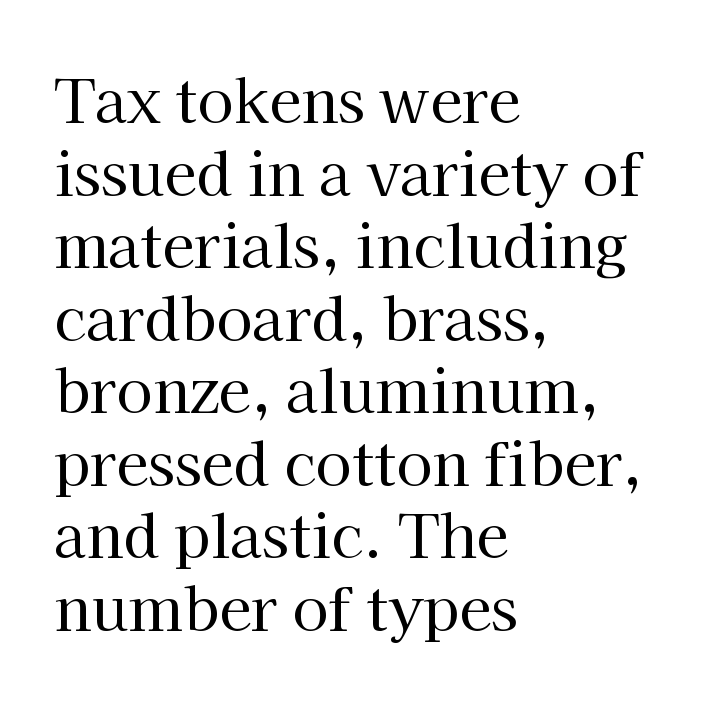
Q: Is the text bold? A: No.
Q: Is the text italic (slanted)? A: No, it is upright.
Q: Is the typeface a serif or a sans-serif typeface? A: Serif.
Q: Is the text underlined? A: No.
Q: How is the paragraph aligned? A: Left-aligned.
Q: Is the spacing between letters normal or unusually wide? A: Normal.
Q: Width (condensed, normal, or wide)? A: Normal.
Q: Stroke contrast? A: High.
Q: x-height? A: Medium.
Q: Monospaced? A: No.
